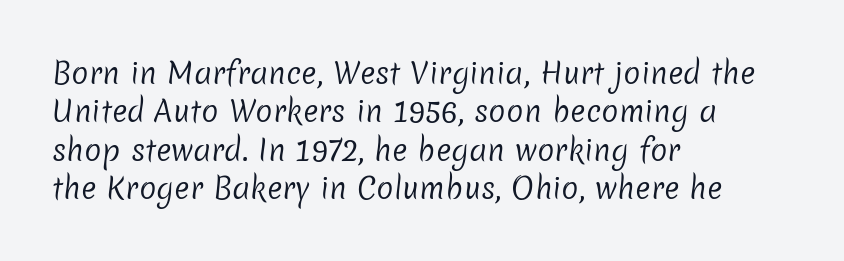
The rows are spaced the way most documents space them. Unlike a traditional serif, this face leaves its strokes unadorned. The letters sit at their default tracking, neither squeezed nor spread. Bare-footed words on every line. Character widths vary here, with narrow letters taking less room than wide ones. The typesetter chose a ragged-right arrangement here.
